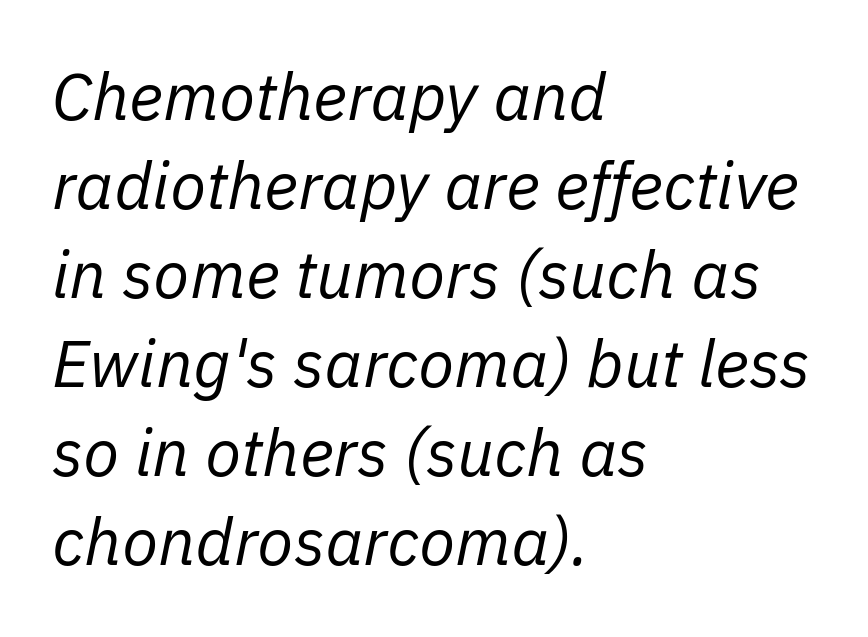
Q: Is the text bold? A: No.
Q: Is the text italic (slanted)? A: Yes, it leans right by about 11 degrees.
Q: Is the text underlined? A: No.
Q: How is the paragraph aligned? A: Left-aligned.
Q: Is the spacing between letters normal or unusually wide? A: Normal.
Q: Is the spacing between lines tight, normal or loose? A: Normal.
Q: Width (condensed, normal, or wide)? A: Normal.
Q: Stroke contrast? A: Low.
Q: x-height? A: Medium.
Q: Monospaced? A: No.
